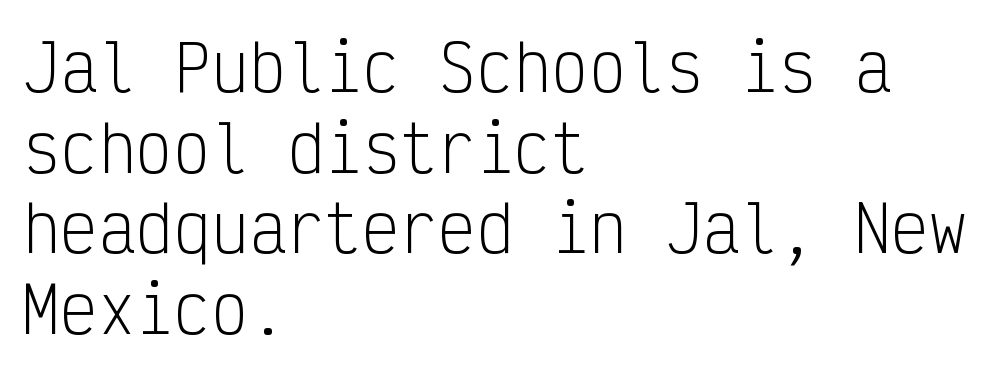
Q: Is the text bold? A: No.
Q: Is the text italic (slanted)? A: No, it is upright.
Q: Is the typeface a serif or a sans-serif typeface? A: Sans-serif.
Q: Is the text underlined? A: No.
Q: How is the paragraph aligned? A: Left-aligned.
Q: Is the spacing between letters normal or unusually wide? A: Normal.
Q: Is the spacing between lines tight, normal or loose? A: Normal.
Q: Width (condensed, normal, or wide)? A: Condensed.
Q: Stroke contrast? A: Low.
Q: x-height? A: Medium.
Q: Monospaced? A: Yes.
